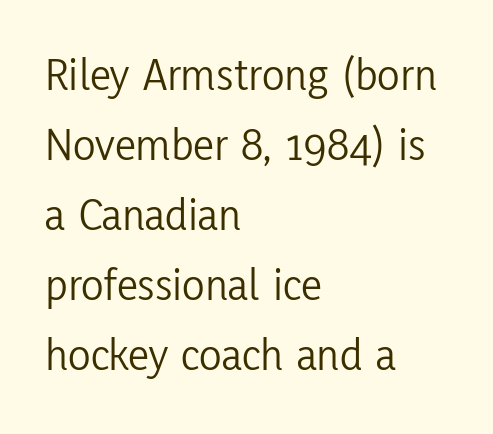
Stroke thickness stays within the range of a standard reading face or lighter. Quick note: not italic, upright. Every row of glyphs begins at an identical x-position on the left. Compared with typical body copy, the letter spacing here is the same. This sample uses a sans-serif face. The strip under each line holds only bare page.
